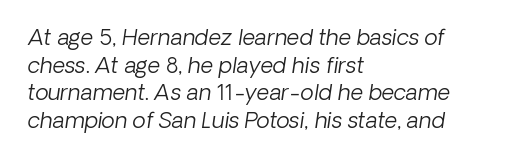
The image shows 22 px text type, italic (leaning right); set left-aligned, normal line spacing (1.26x), normal letter spacing, not underlined.
